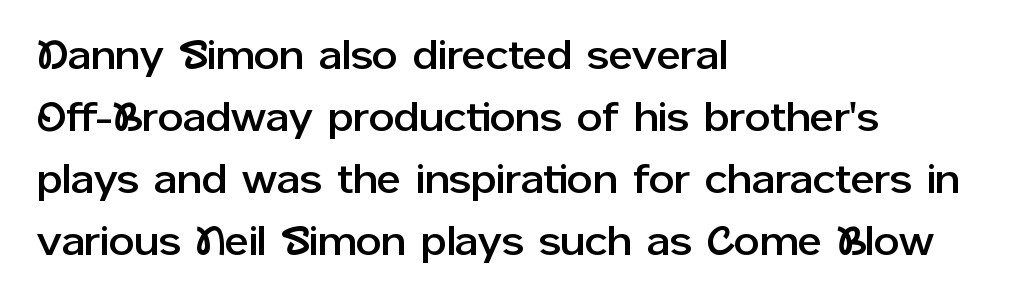
Q: Is the text italic (slanted)? A: No, it is upright.
Q: Is the typeface a serif or a sans-serif typeface? A: Sans-serif.
Q: Is the text underlined? A: No.
Q: How is the paragraph aligned? A: Left-aligned.
Q: Is the spacing between letters normal or unusually wide? A: Normal.
Q: Is the spacing between lines tight, normal or loose? A: Normal.
Q: Width (condensed, normal, or wide)? A: Normal.
Q: Stroke contrast? A: Low.
Q: x-height? A: Medium.
Q: Monospaced? A: No.
